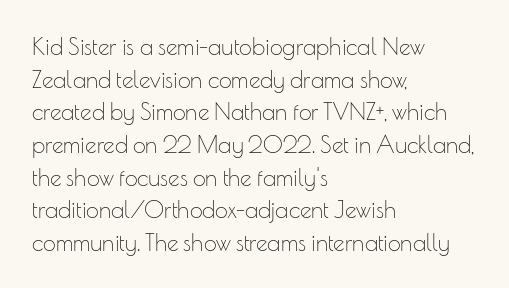
Q: Is the text bold? A: No.
Q: Is the text italic (slanted)? A: No, it is upright.
Q: Is the text underlined? A: No.
Q: How is the paragraph aligned? A: Left-aligned.
Q: Is the spacing between letters normal or unusually wide? A: Normal.
Q: Is the spacing between lines tight, normal or loose? A: Normal.
